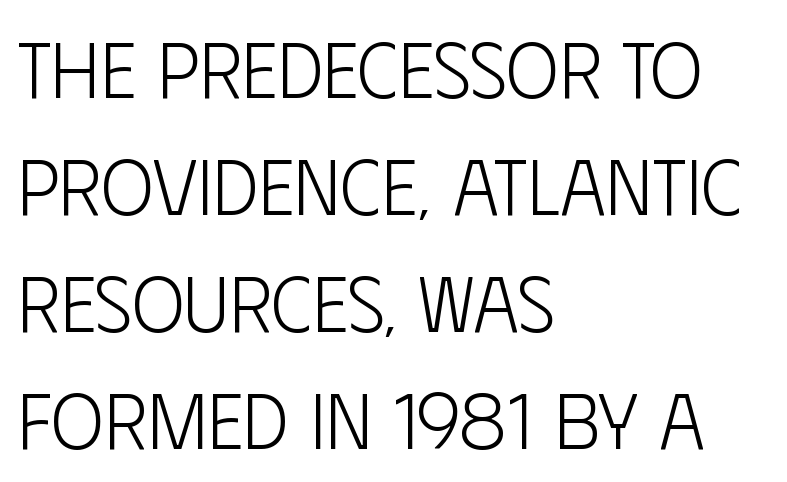
Q: Is the text bold? A: No.
Q: Is the text italic (slanted)? A: No, it is upright.
Q: Is the typeface a serif or a sans-serif typeface? A: Sans-serif.
Q: Is the text underlined? A: No.
Q: How is the paragraph aligned? A: Left-aligned.
Q: Is the spacing between letters normal or unusually wide? A: Normal.
Q: Is the spacing between lines tight, normal or loose? A: Normal.
Q: Width (condensed, normal, or wide)? A: Condensed.
Q: Stroke contrast? A: Low.
Q: x-height? A: Large.
Q: Monospaced? A: No.
